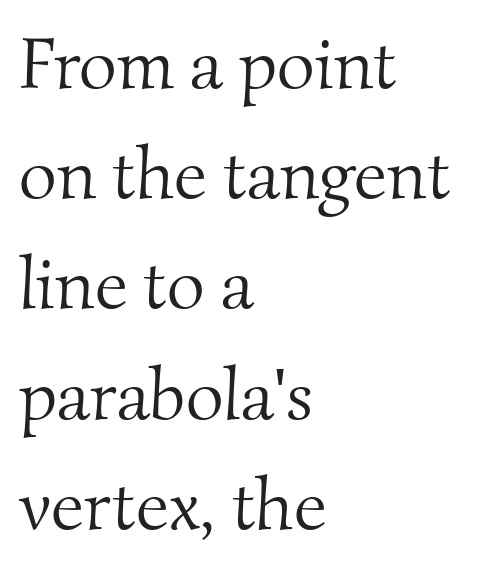
Q: Is the text bold? A: No.
Q: Is the typeface a serif or a sans-serif typeface? A: Serif.
Q: Is the text underlined? A: No.
Q: How is the paragraph aligned? A: Left-aligned.
Q: Is the spacing between letters normal or unusually wide? A: Normal.
Q: Is the spacing between lines tight, normal or loose? A: Normal.
Q: Width (condensed, normal, or wide)? A: Normal.
Q: Stroke contrast? A: Medium.
Q: x-height? A: Small.
Q: Monospaced? A: No.
